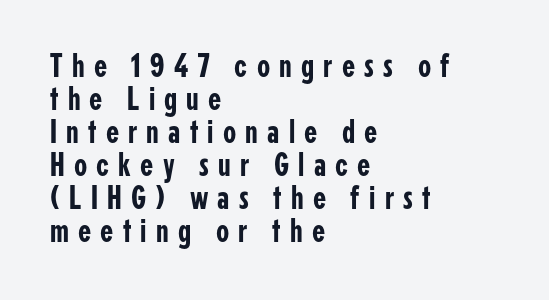
{"serif": "no", "italic": "no", "width": "condensed", "stroke_contrast": "low", "x_height": "medium", "monospaced": "no", "underline": "no", "align": "left", "line_spacing": "tight", "line_spacing_ratio": 0.97, "letter_spacing": "wide", "letter_spacing_em": 0.27, "glyph_px": 34}
